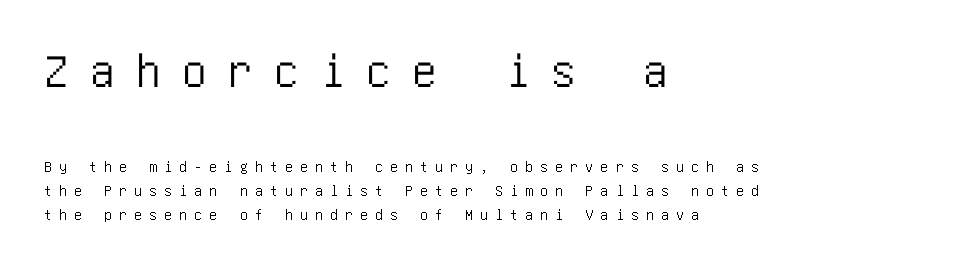
{"serif": "no", "italic": "no", "width": "condensed", "stroke_contrast": "low", "x_height": "large", "underline": "no", "align": "left", "line_spacing": "normal", "line_spacing_ratio": 1.52, "letter_spacing": "wide", "letter_spacing_em": 0.44, "larger_block": "first", "size_ratio": 3.06, "glyph_px": 49}
